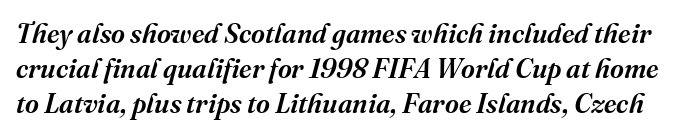
{"italic": "yes", "lean": "right", "slant_degrees": 16, "bold": "semi", "underline": "no", "line_spacing": "normal", "line_spacing_ratio": 1.29, "letter_spacing": "normal", "letter_spacing_em": 0.0, "glyph_px": 27}
